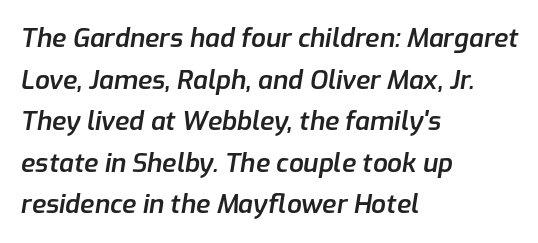
The image shows 26 px text type, italic (leaning right); set left-aligned, normal line spacing (1.6x), normal letter spacing, not underlined.
